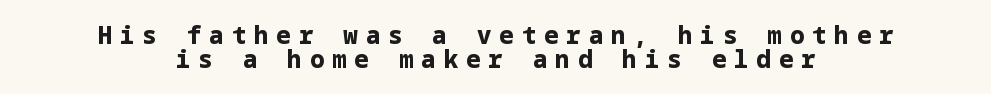
Q: Is the text bold? A: Yes.
Q: Is the text italic (slanted)? A: No, it is upright.
Q: Is the text underlined? A: No.
Q: How is the paragraph aligned? A: Centered.
Q: Is the spacing between letters normal or unusually wide? A: Unusually wide.
Q: Is the spacing between lines tight, normal or loose? A: Tight.
